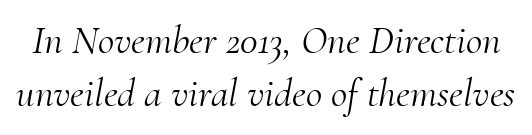
Q: Is the text bold? A: No.
Q: Is the text italic (slanted)? A: Yes, it leans right by about 10 degrees.
Q: Is the typeface a serif or a sans-serif typeface? A: Serif.
Q: Is the text underlined? A: No.
Q: Is the spacing between letters normal or unusually wide? A: Normal.
Q: Is the spacing between lines tight, normal or loose? A: Normal.
Q: Width (condensed, normal, or wide)? A: Normal.
Q: Stroke contrast? A: Medium.
Q: x-height? A: Small.
Q: Monospaced? A: No.
